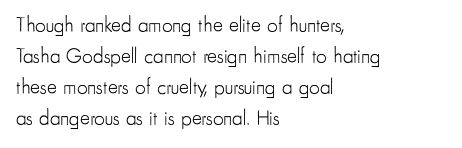
No chunkiness to these letters — they're not bold. The area under the type is left untouched. This rendering uses left alignment, leaving the right contour irregular. The font's upright variant was chosen for this text. Compared with typical body copy, the letter spacing here is the same.
